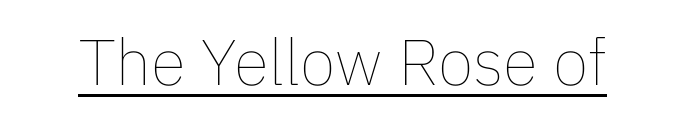
Q: Is the text bold? A: No.
Q: Is the text italic (slanted)? A: No, it is upright.
Q: Is the text underlined? A: Yes.
Q: Is the spacing between letters normal or unusually wide? A: Normal.
Q: Width (condensed, normal, or wide)? A: Normal.
Q: Stroke contrast? A: Low.
Q: x-height? A: Medium.
Q: Monospaced? A: No.
